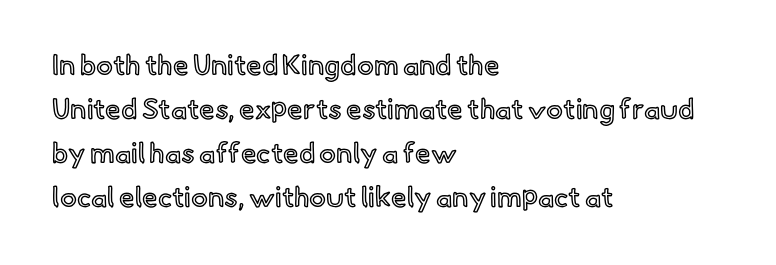
{"italic": "no", "width": "normal", "x_height": "small", "monospaced": "no", "underline": "no", "align": "left", "line_spacing": "normal", "line_spacing_ratio": 1.57, "letter_spacing": "normal", "letter_spacing_em": 0.0, "glyph_px": 28}
